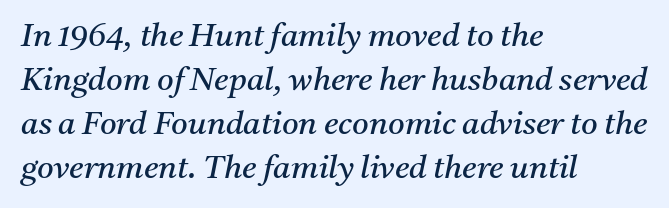
The image shows 32 px regular-weight serif type, italic (leaning right); set left-aligned, normal line spacing (1.38x), normal letter spacing, not underlined; medium stroke contrast and a medium x-height.
